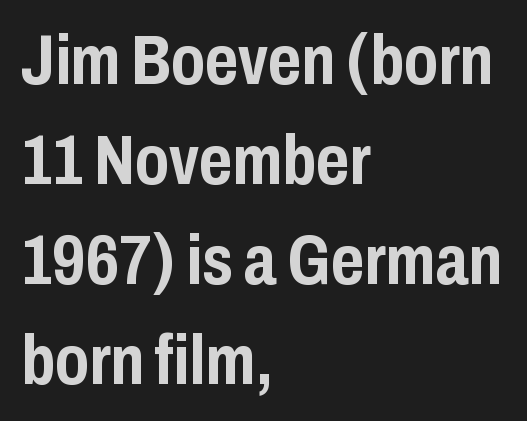
The designer went with a sans here, leaving each stem footless. Spacing between characters is what you'd get straight out of the box. Any mark beneath the type? The region is blank. The letters advance in unequal steps, a hallmark of proportional type. Pretty heavy lettering here — definitely bold.
